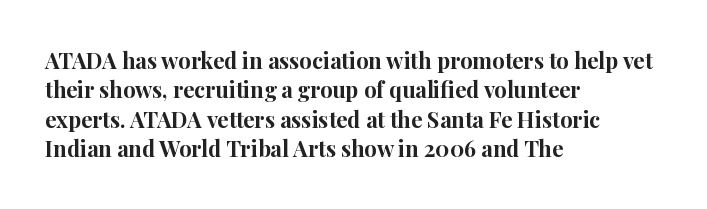
The vertical gap from one line to the next is medium. The rendering uses a bold face; every stroke is thick and dark. When letters stand straight like this, we call the style roman or upright. A typesetter would call this zero additional tracking.
